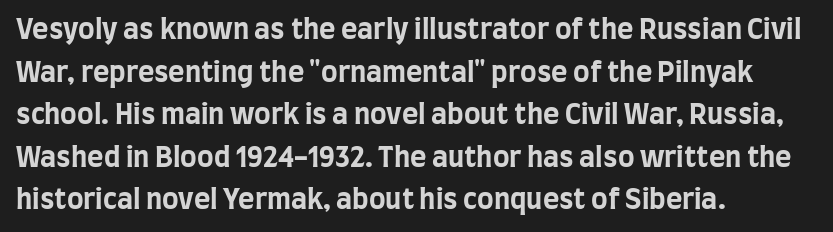
{"serif": "no", "italic": "no", "bold": "yes", "weight": "bold", "width": "condensed", "stroke_contrast": "low", "x_height": "large", "monospaced": "no", "underline": "no", "align": "left", "line_spacing": "normal", "line_spacing_ratio": 1.52, "letter_spacing": "normal", "letter_spacing_em": 0.0, "glyph_px": 28}
